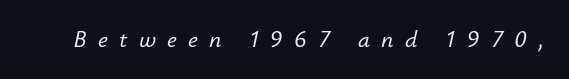
Q: Is the text italic (slanted)? A: Yes, it leans right by about 12 degrees.
Q: Is the text underlined? A: No.
Q: Is the spacing between letters normal or unusually wide? A: Unusually wide.
